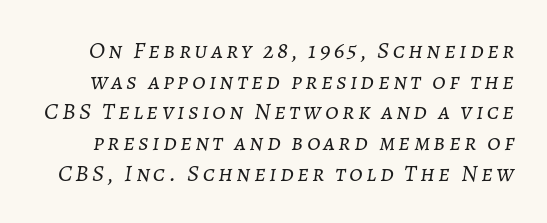
A normal amount of white space separates one row of letters from the next. Heft: none added — not bold. Yep, that's italic — everything's leaning. Descender tails drop into unmarked territory.
